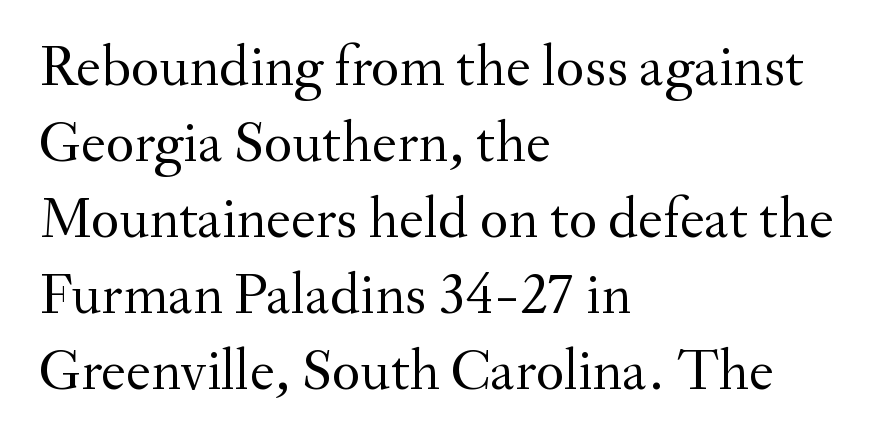
{"serif": "yes", "italic": "no", "bold": "no", "weight": "regular", "width": "normal", "stroke_contrast": "medium", "x_height": "small", "monospaced": "no", "underline": "no", "align": "left", "line_spacing": "normal", "line_spacing_ratio": 1.29, "letter_spacing": "normal", "letter_spacing_em": 0.0, "glyph_px": 59}
